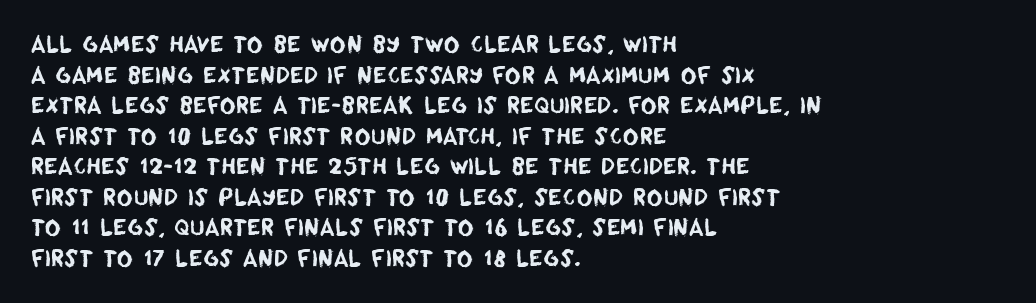
Q: Is the text underlined? A: No.
Q: How is the paragraph aligned? A: Left-aligned.
Q: Is the spacing between letters normal or unusually wide? A: Normal.
Q: Is the spacing between lines tight, normal or loose? A: Normal.
